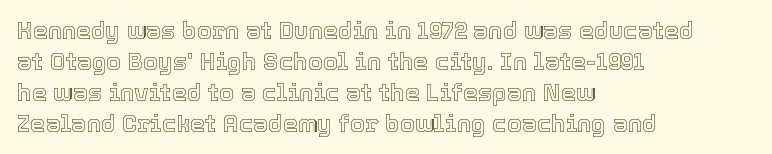
Q: Is the text italic (slanted)? A: No, it is upright.
Q: Is the text underlined? A: No.
Q: How is the paragraph aligned? A: Left-aligned.
Q: Is the spacing between letters normal or unusually wide? A: Normal.
Q: Is the spacing between lines tight, normal or loose? A: Normal.
